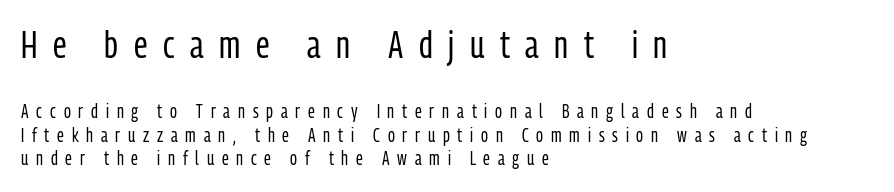
{"serif": "no", "italic": "no", "bold": "no", "weight": "regular", "width": "condensed", "stroke_contrast": "low", "x_height": "medium", "monospaced": "no", "underline": "no", "align": "left", "line_spacing": "normal", "line_spacing_ratio": 1.25, "letter_spacing": "wide", "letter_spacing_em": 0.41, "larger_block": "first", "size_ratio": 2.0, "glyph_px": 38}
